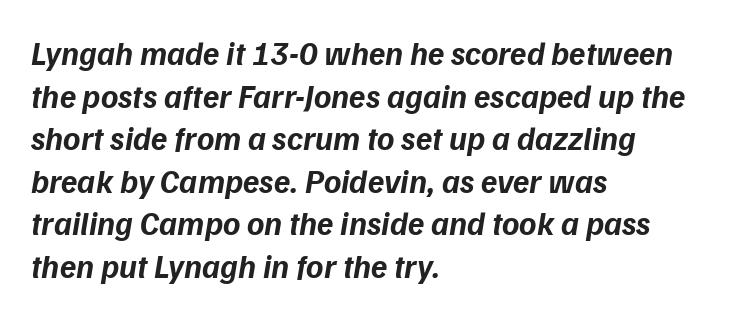
Plenty of ink on the page — the face is bold. Is this a fixed-width face? No — the glyphs have proportional, varying widths. Caption: standard tracking, unaltered. When letters slant like this, we call the style italic. Students, observe: this is what conventionally led text looks like. The typesetter chose a ragged-right arrangement here.
